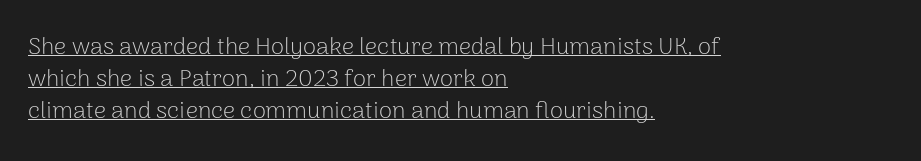
{"italic": "no", "bold": "no", "underline": "yes", "align": "left", "line_spacing": "normal", "line_spacing_ratio": 1.34, "letter_spacing": "normal", "letter_spacing_em": 0.0, "glyph_px": 24}
